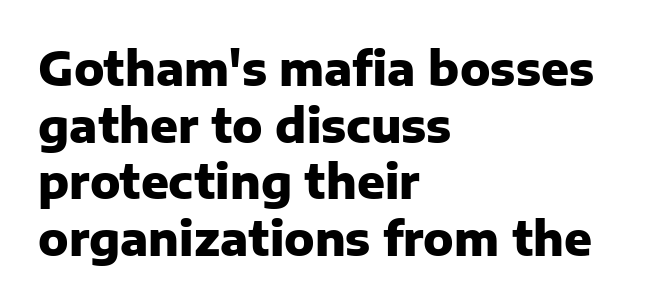
Q: Is the text bold? A: Yes.
Q: Is the text italic (slanted)? A: No, it is upright.
Q: Is the typeface a serif or a sans-serif typeface? A: Sans-serif.
Q: Is the text underlined? A: No.
Q: How is the paragraph aligned? A: Left-aligned.
Q: Is the spacing between letters normal or unusually wide? A: Normal.
Q: Width (condensed, normal, or wide)? A: Normal.
Q: Stroke contrast? A: Low.
Q: x-height? A: Medium.
Q: Monospaced? A: No.
